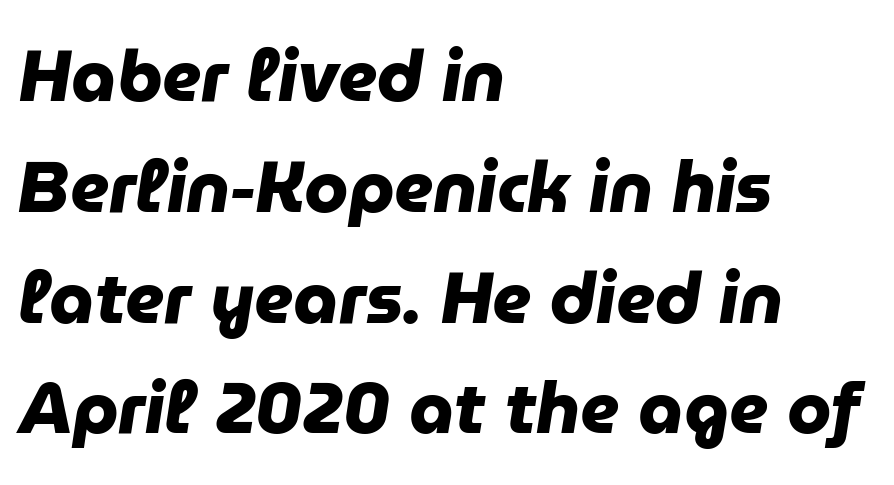
The image shows 71 px heavy sans-serif type; set left-aligned, normal line spacing (1.56x), normal letter spacing, not underlined; low stroke contrast and a medium x-height.
